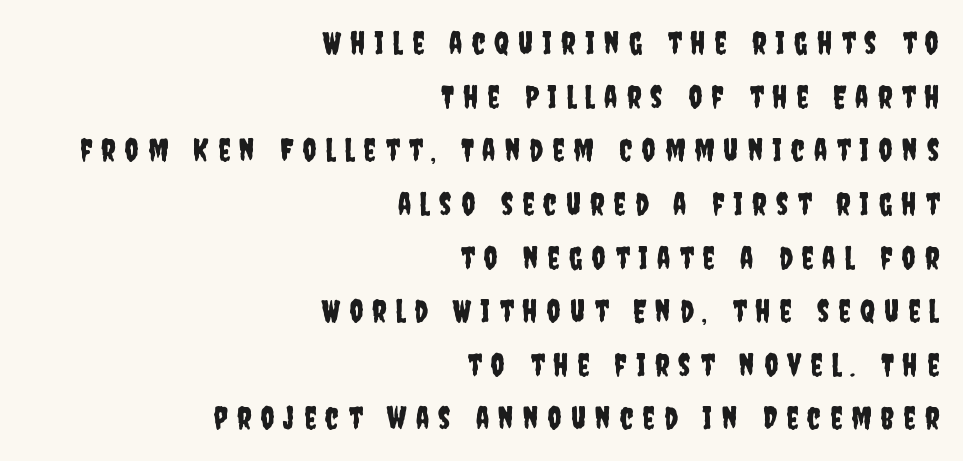
The image shows 31 px condensed sans-serif type, upright; set right-aligned, line spacing 1.73x, unusually wide letter spacing (+0.29 em), not underlined; low stroke contrast and a large x-height.
